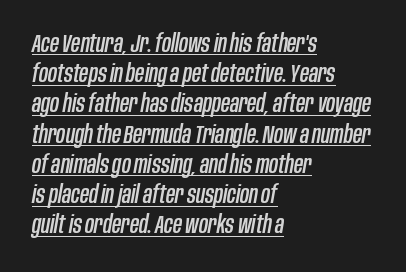
The specimen includes a rule beneath the text block's lines. Standard letterfit; no display-style spreading of the glyphs. The specimen reads as italic at a glance. The typesetter chose a ragged-right arrangement here.
